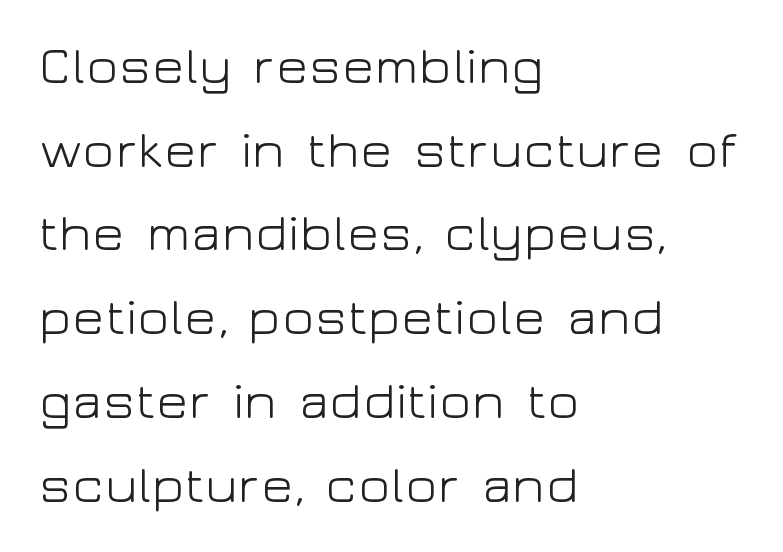
Q: Is the text bold? A: No.
Q: Is the text italic (slanted)? A: No, it is upright.
Q: Is the typeface a serif or a sans-serif typeface? A: Sans-serif.
Q: Is the text underlined? A: No.
Q: How is the paragraph aligned? A: Left-aligned.
Q: Is the spacing between letters normal or unusually wide? A: Normal.
Q: Is the spacing between lines tight, normal or loose? A: Normal.
Q: Width (condensed, normal, or wide)? A: Wide.
Q: Stroke contrast? A: Low.
Q: x-height? A: Medium.
Q: Monospaced? A: No.
